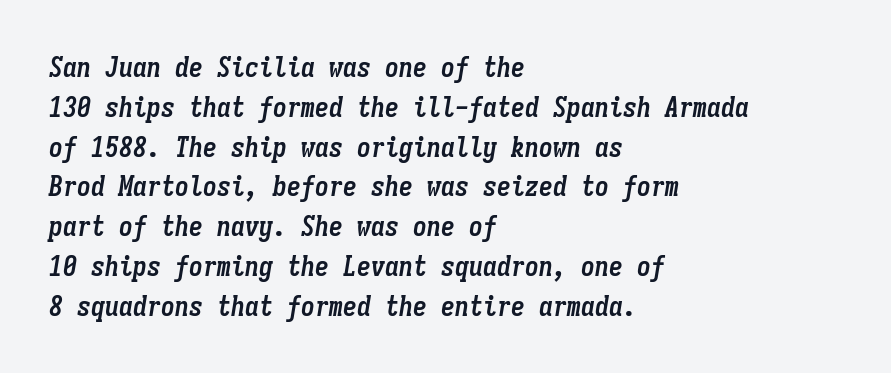
Q: Is the text bold? A: Yes.
Q: Is the text italic (slanted)? A: Yes, it leans right by about 9 degrees.
Q: Is the text underlined? A: No.
Q: How is the paragraph aligned? A: Left-aligned.
Q: Is the spacing between letters normal or unusually wide? A: Normal.
Q: Is the spacing between lines tight, normal or loose? A: Normal.
Q: Width (condensed, normal, or wide)? A: Condensed.
Q: Stroke contrast? A: Low.
Q: x-height? A: Medium.
Q: Monospaced? A: Yes.
